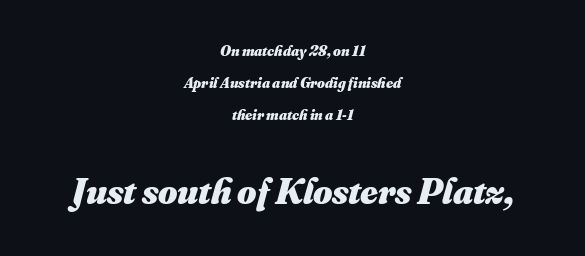
{"bold": "yes", "weight": "heavy", "width": "normal", "stroke_contrast": "medium", "x_height": "small", "monospaced": "no", "underline": "no", "align": "center", "line_spacing": "loose", "line_spacing_ratio": 2.15, "letter_spacing": "normal", "letter_spacing_em": 0.0, "larger_block": "second", "size_ratio": 2.47, "glyph_px": 37}
